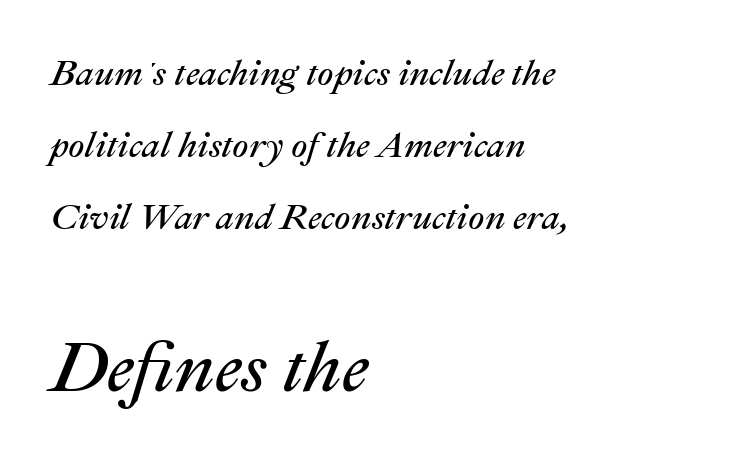
An italicized treatment has been applied to the whole sample. The rendering uses a large line-height, opening up the rows. The passage is arranged the way most books set body copy — flush left. Observe the ordinary spacing: letters are neighbours, not strangers. Compare the two chunks: the lower has the greater cap height. Each letter keeps its own natural width here, so spacing adapts to shape.
